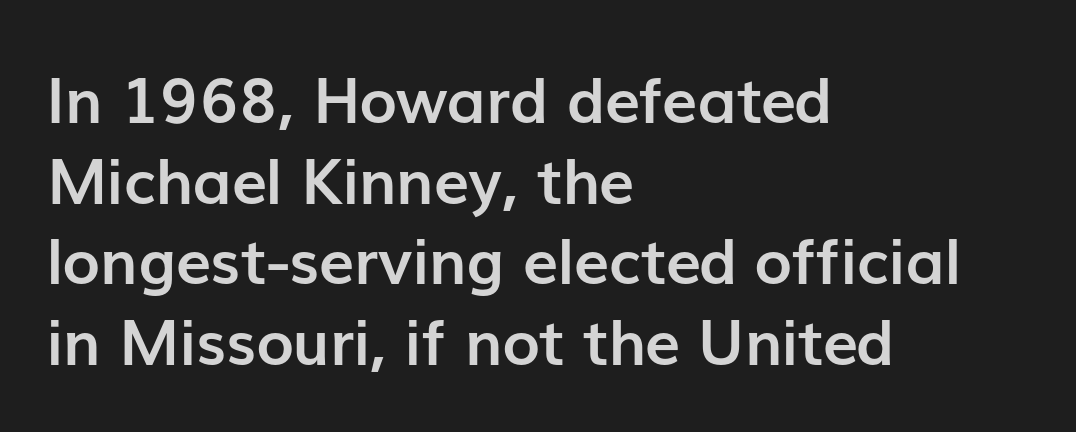
{"serif": "no", "italic": "no", "bold": "yes", "weight": "semibold", "width": "normal", "stroke_contrast": "low", "x_height": "medium", "monospaced": "no", "underline": "no", "align": "left", "line_spacing": "normal", "line_spacing_ratio": 1.28, "letter_spacing": "normal", "letter_spacing_em": 0.0, "glyph_px": 63}
